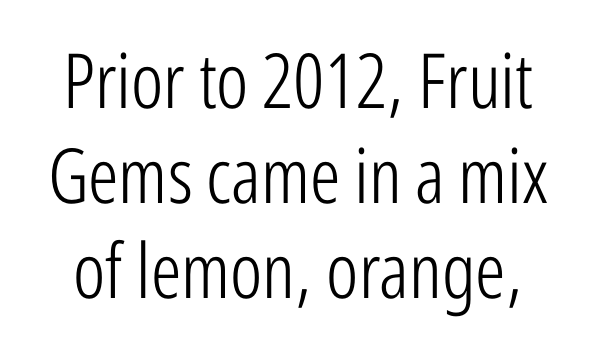
The image shows 76 px light, condensed sans-serif type, upright; set normal line spacing (1.25x), normal letter spacing, not underlined; low stroke contrast and a medium x-height.
